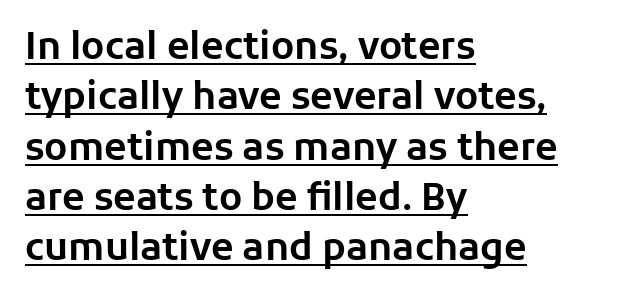
{"serif": "no", "italic": "no", "width": "normal", "stroke_contrast": "low", "x_height": "medium", "monospaced": "no", "underline": "yes", "align": "left", "line_spacing": "normal", "line_spacing_ratio": 1.36, "letter_spacing": "normal", "letter_spacing_em": 0.0, "glyph_px": 37}
